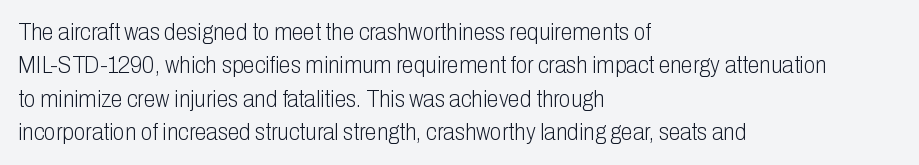
The image shows 24 px text type, upright; set left-aligned, normal line spacing (1.39x), normal letter spacing, not underlined.
